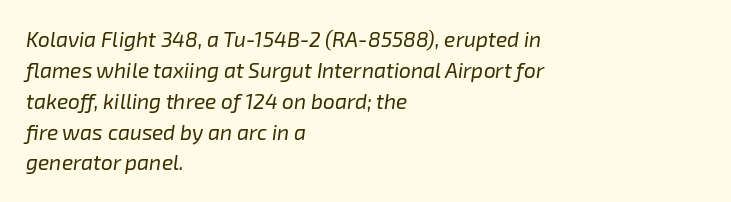
Q: Is the text bold? A: No.
Q: Is the text italic (slanted)? A: Yes, it leans right by about 8 degrees.
Q: Is the text underlined? A: No.
Q: How is the paragraph aligned? A: Left-aligned.
Q: Is the spacing between letters normal or unusually wide? A: Normal.
Q: Is the spacing between lines tight, normal or loose? A: Normal.
